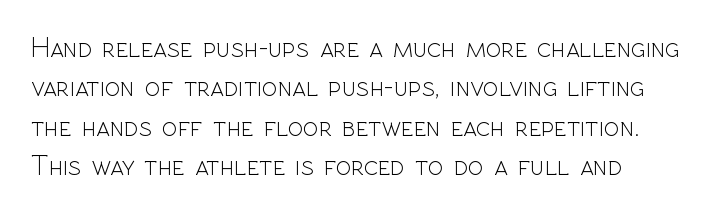
Rows of type keep a routine distance in the vertical direction. No extra ink here — the face is not bold. Nothing sits at the stroke ends, so this counts as sans-serif. This is the regular roman posture of the typeface. Bare-footed words on every line. Character widths vary here, with narrow letters taking less room than wide ones.
